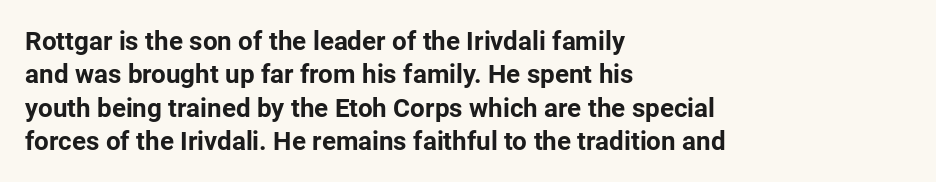
The image shows 26 px bold type, upright; set left-aligned, normal line spacing (1.28x), normal letter spacing, not underlined.
